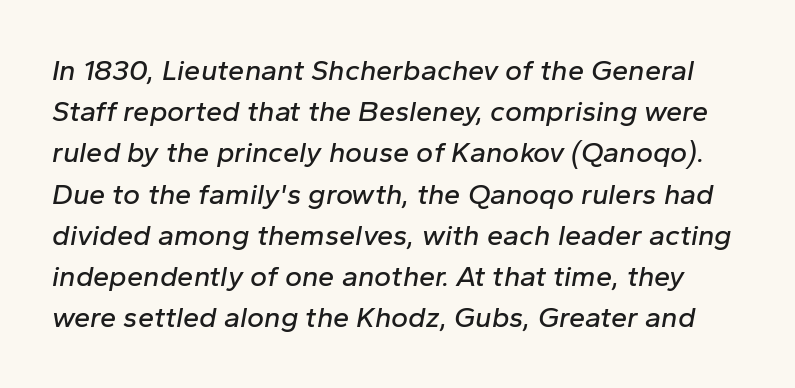
The image shows 29 px text type, italic (leaning right); set normal line spacing (1.42x), normal letter spacing, not underlined; low stroke contrast and a medium x-height.
